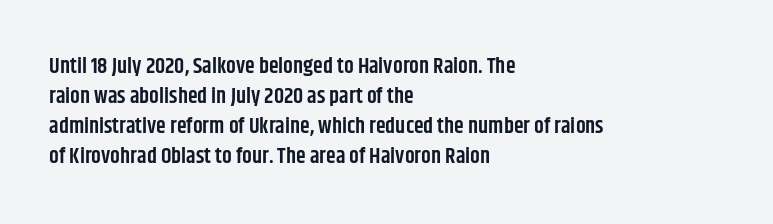
{"italic": "no", "bold": "semi", "underline": "no", "align": "left", "line_spacing": "normal", "line_spacing_ratio": 1.37, "letter_spacing": "normal", "letter_spacing_em": 0.0, "glyph_px": 22}
